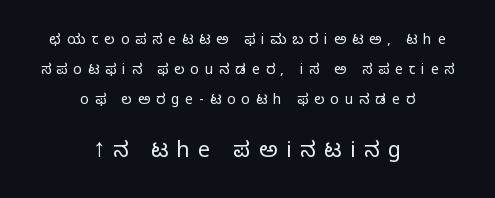
The image shows 21 px text type, upright; set centered, loose line spacing (2.13x), unusually wide letter spacing (+0.42 em), not underlined; the second (bottom) block is 1.5x larger.
